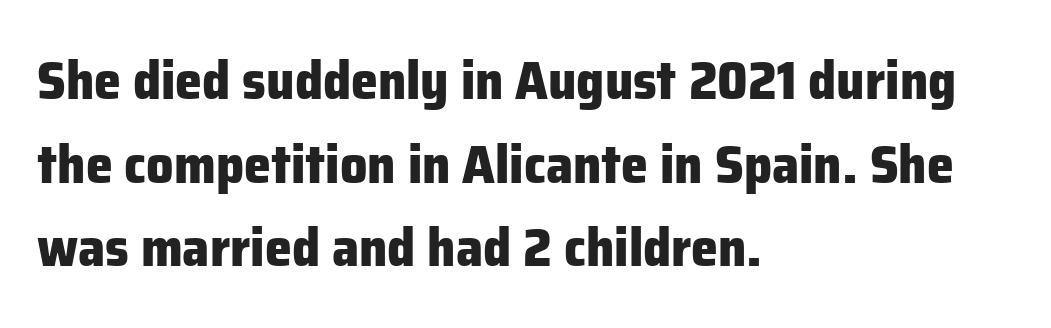
Baseline-to-baseline distance is the conventional proportion of letter height. Clear beneath every line of the passage. Chunky letters — that's bold for sure. A typesetter would call this proportional, since set widths differ per character. The gaps between neighbouring characters are ordinary and unremarkable. Vertical strokes here are truly vertical.
